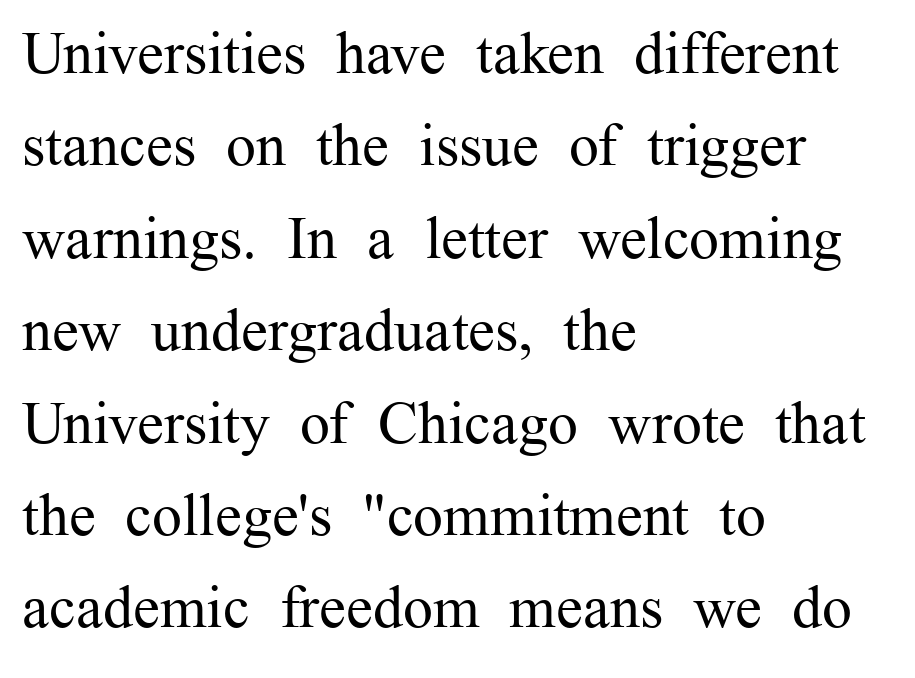
Q: Is the text bold? A: No.
Q: Is the text italic (slanted)? A: No, it is upright.
Q: Is the typeface a serif or a sans-serif typeface? A: Serif.
Q: Is the text underlined? A: No.
Q: How is the paragraph aligned? A: Left-aligned.
Q: Is the spacing between letters normal or unusually wide? A: Normal.
Q: Is the spacing between lines tight, normal or loose? A: Normal.
Q: Width (condensed, normal, or wide)? A: Normal.
Q: Stroke contrast? A: Medium.
Q: x-height? A: Medium.
Q: Monospaced? A: No.
